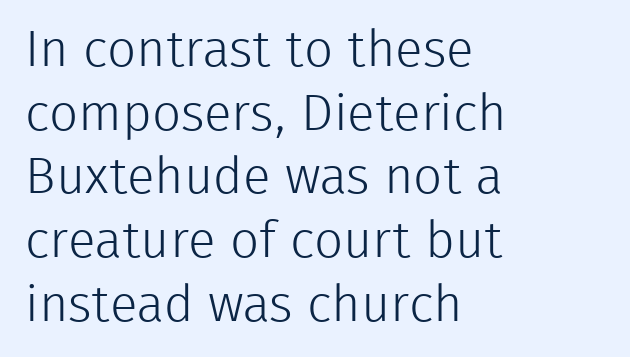
{"serif": "no", "italic": "no", "bold": "no", "weight": "light", "width": "normal", "stroke_contrast": "low", "x_height": "medium", "monospaced": "no", "underline": "no", "align": "left", "line_spacing": "normal", "line_spacing_ratio": 1.25, "letter_spacing": "normal", "letter_spacing_em": 0.0, "glyph_px": 51}
